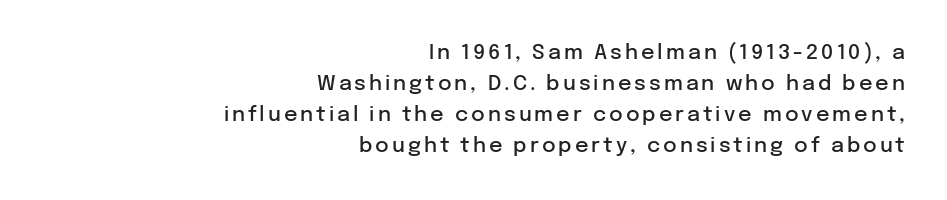
{"italic": "no", "bold": "semi", "underline": "no", "align": "right", "line_spacing": "normal", "line_spacing_ratio": 1.48, "glyph_px": 21}
